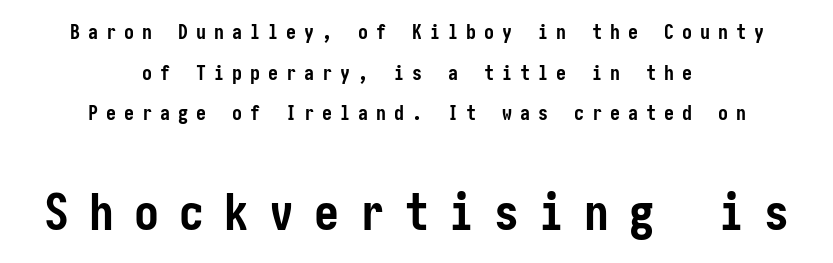
The string is rendered with underlining switched off. Type style note: lacks serifs. You could only call the tracking loose — the letters float apart. Widely set lines give the paragraph a tall, airy silhouette. Typesetter's note: full bold, strokes at maximum text heaviness. If you drew a line through each stem, it would be perfectly vertical.
